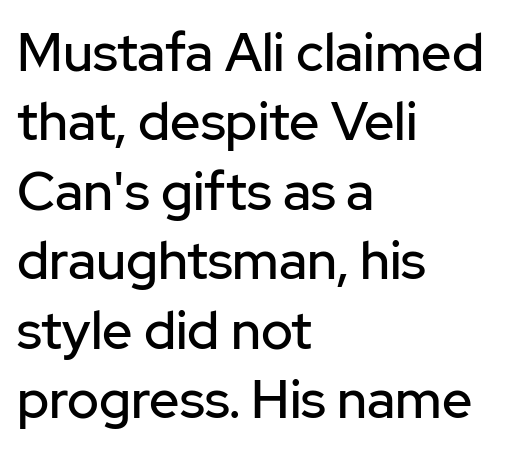
The image shows 53 px sans-serif type, upright; set left-aligned, normal line spacing (1.31x), normal letter spacing, not underlined; low stroke contrast and a medium x-height.
